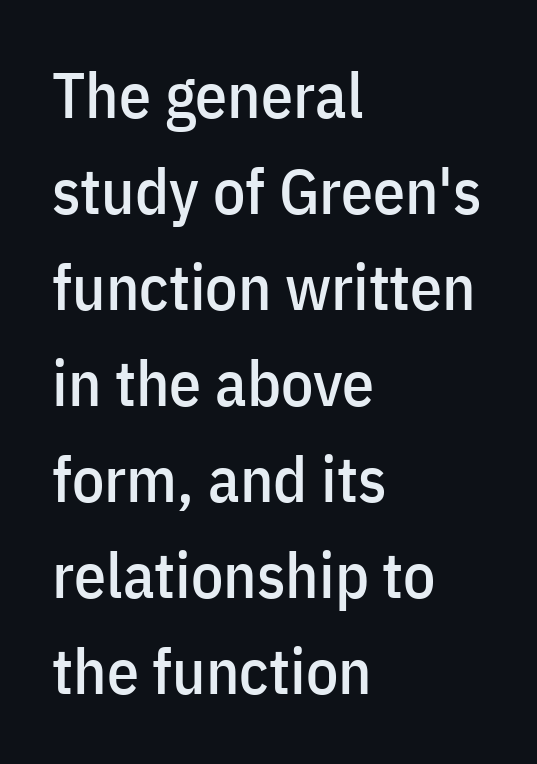
{"serif": "no", "italic": "no", "width": "condensed", "stroke_contrast": "low", "x_height": "medium", "monospaced": "no", "underline": "no", "align": "left", "line_spacing": "normal", "line_spacing_ratio": 1.5, "letter_spacing": "normal", "letter_spacing_em": 0.0, "glyph_px": 64}
